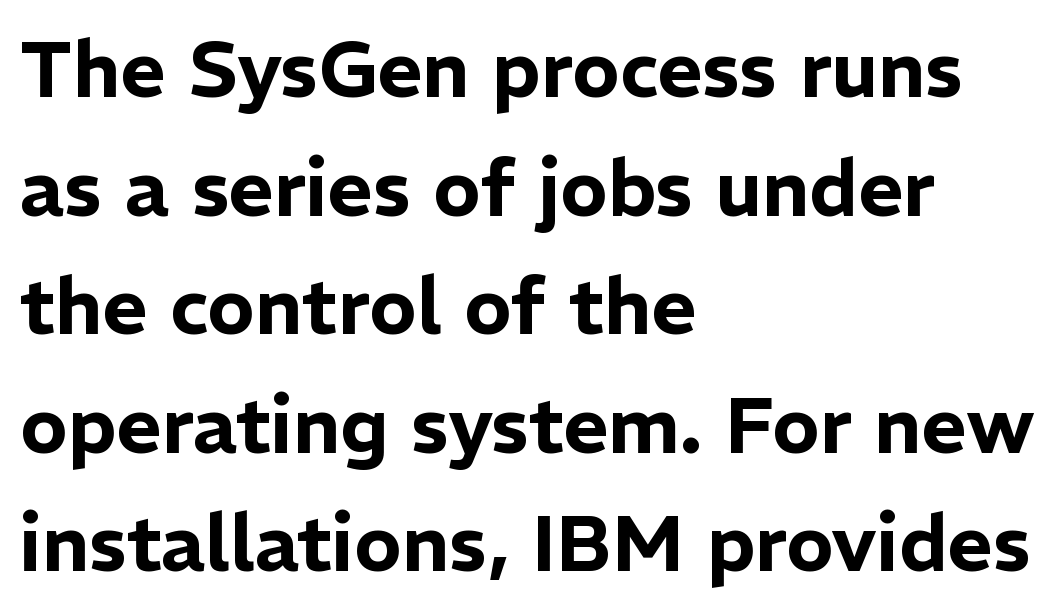
The image shows 78 px sans-serif type, upright; set left-aligned, normal line spacing (1.52x), normal letter spacing, not underlined; low stroke contrast and a medium x-height.
